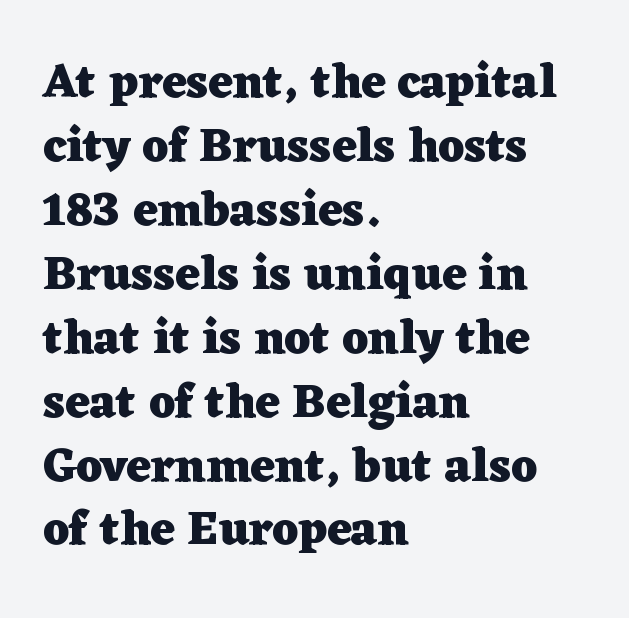
The image shows 47 px heavy, wide serif type, upright; set left-aligned, normal line spacing (1.36x), normal letter spacing, not underlined; low stroke contrast and a medium x-height.
